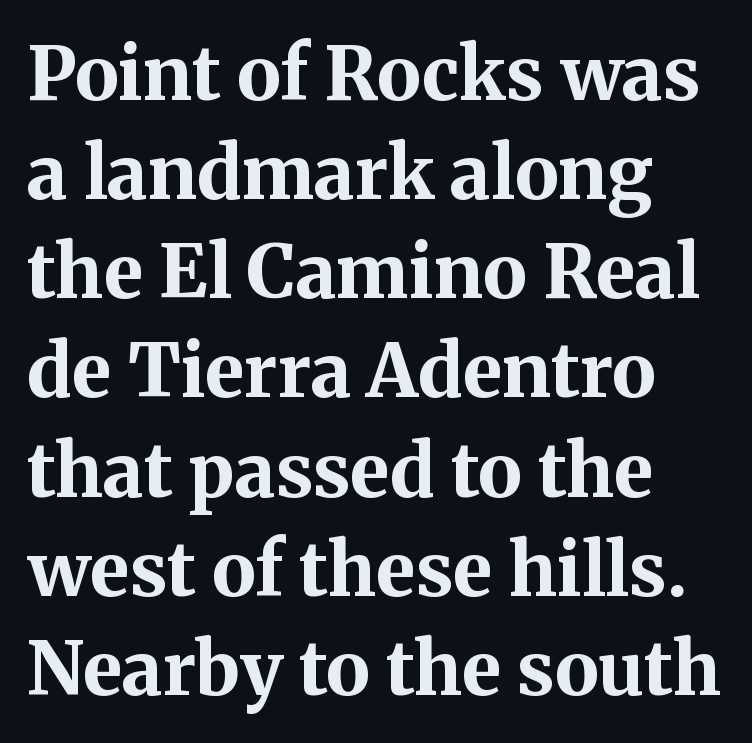
Q: Is the text bold? A: Yes.
Q: Is the text italic (slanted)? A: No, it is upright.
Q: Is the typeface a serif or a sans-serif typeface? A: Serif.
Q: Is the text underlined? A: No.
Q: How is the paragraph aligned? A: Left-aligned.
Q: Is the spacing between letters normal or unusually wide? A: Normal.
Q: Is the spacing between lines tight, normal or loose? A: Normal.
Q: Width (condensed, normal, or wide)? A: Normal.
Q: Stroke contrast? A: Medium.
Q: x-height? A: Medium.
Q: Monospaced? A: No.
